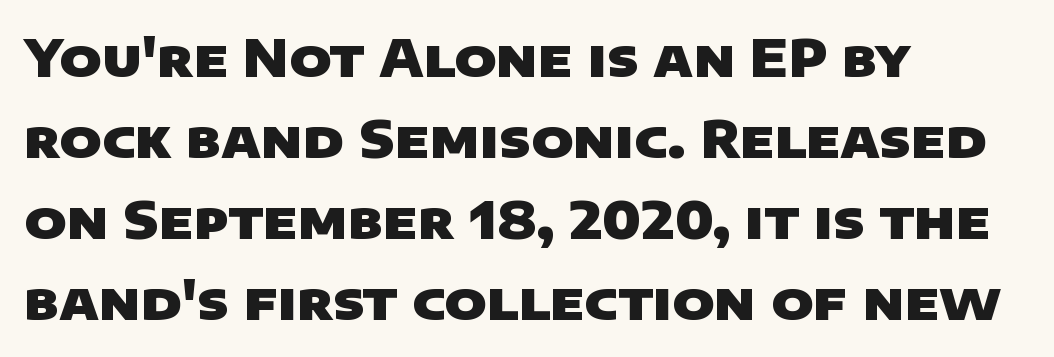
The image shows 51 px heavy, wide sans-serif type; set left-aligned, normal line spacing (1.59x), normal letter spacing, not underlined; low stroke contrast and a large x-height.
